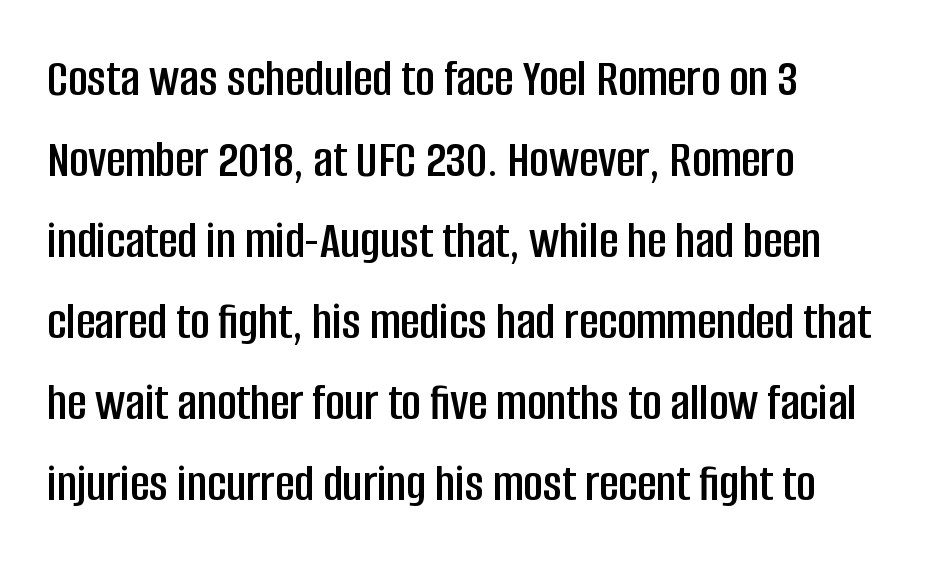
Q: Is the text italic (slanted)? A: No, it is upright.
Q: Is the typeface a serif or a sans-serif typeface? A: Sans-serif.
Q: Is the text underlined? A: No.
Q: How is the paragraph aligned? A: Left-aligned.
Q: Is the spacing between letters normal or unusually wide? A: Normal.
Q: Is the spacing between lines tight, normal or loose? A: Normal.
Q: Width (condensed, normal, or wide)? A: Condensed.
Q: Stroke contrast? A: Low.
Q: x-height? A: Large.
Q: Monospaced? A: No.
